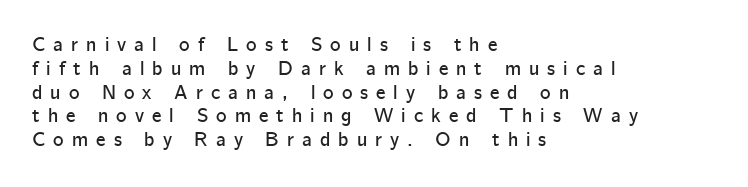
The image shows 20 px text type, upright; set left-aligned, line spacing 1.19x, unusually wide letter spacing (+0.4 em), not underlined.
